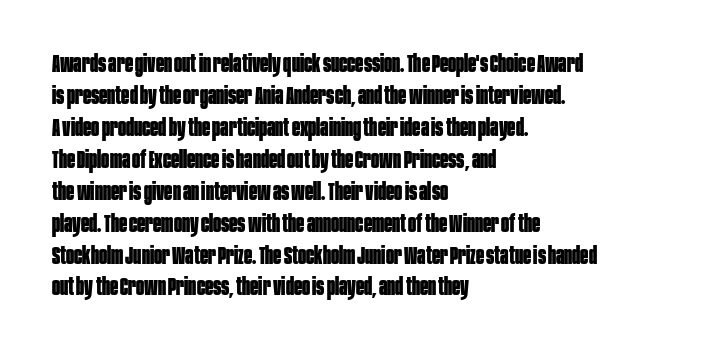
How are the letters spaced? Ordinarily, with no added tracking. Left-aligned paragraph, ragged on the right. The rows are spaced the way most documents space them. The glyphs are unaccompanied by any horizontal stroke below them. Weight check: bold — yes, fully. Ordinary non-slanted type is in use.
